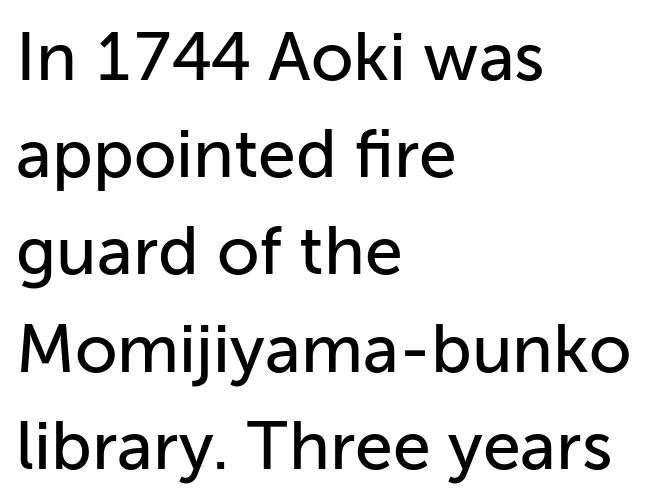
The image shows 68 px sans-serif type, upright; set left-aligned, normal line spacing (1.43x), normal letter spacing, not underlined; low stroke contrast and a medium x-height.
